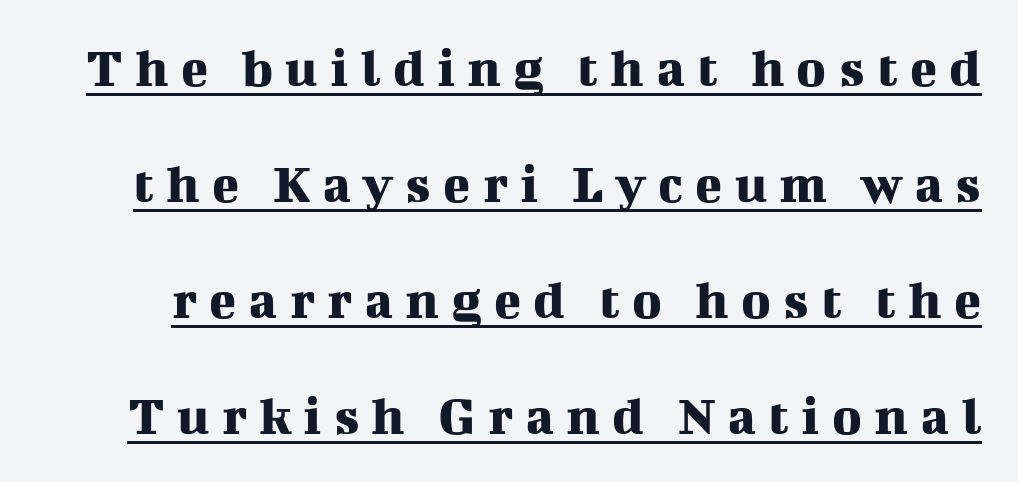
{"serif": "yes", "italic": "no", "width": "normal", "stroke_contrast": "medium", "x_height": "medium", "monospaced": "no", "underline": "yes", "line_spacing": "loose", "line_spacing_ratio": 2.07, "letter_spacing": "wide", "letter_spacing_em": 0.22, "glyph_px": 56}
